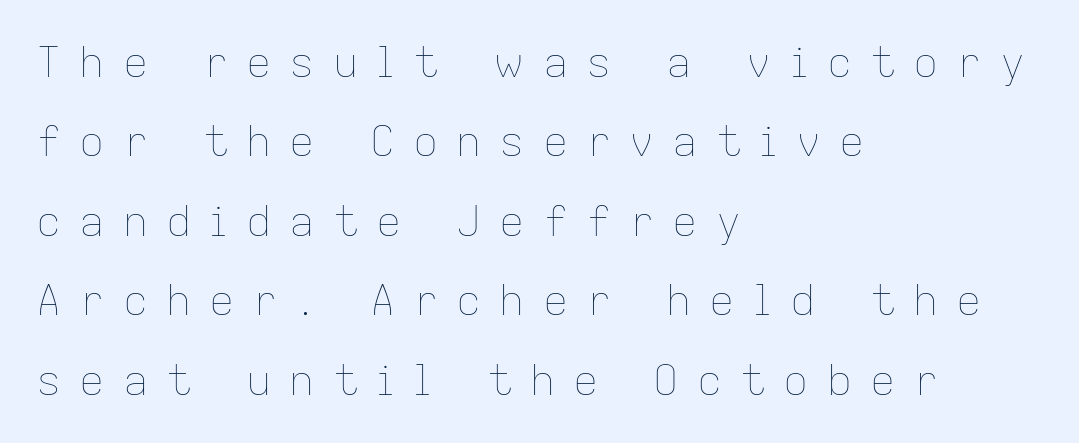
{"italic": "no", "bold": "no", "weight": "thin", "width": "normal", "stroke_contrast": "low", "x_height": "medium", "monospaced": "no", "underline": "no", "align": "left", "line_spacing_ratio": 1.89, "letter_spacing": "wide", "letter_spacing_em": 0.43, "glyph_px": 42}
